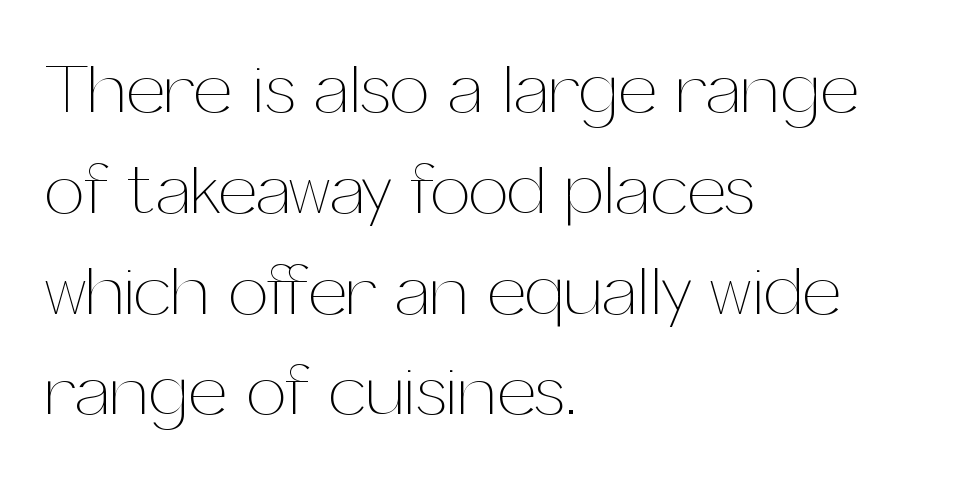
Q: Is the text bold? A: No.
Q: Is the text italic (slanted)? A: No, it is upright.
Q: Is the text underlined? A: No.
Q: How is the paragraph aligned? A: Left-aligned.
Q: Is the spacing between letters normal or unusually wide? A: Normal.
Q: Is the spacing between lines tight, normal or loose? A: Normal.
Q: Width (condensed, normal, or wide)? A: Normal.
Q: Stroke contrast? A: Medium.
Q: x-height? A: Medium.
Q: Monospaced? A: No.
